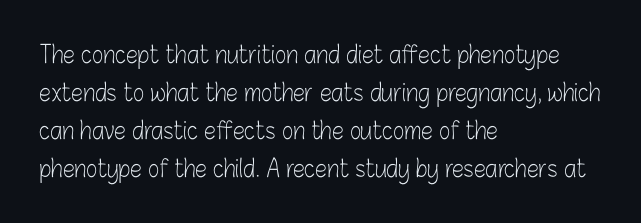
Is there much room between lines? A standard amount, neither cramped nor airy. A roman cut, with each character standing at attention. How are the letters spaced? Ordinarily, with no added tracking. This rendering features lettering with no underline. The paragraph shown leans on its left margin. The weight tops out at a normal text grade.
